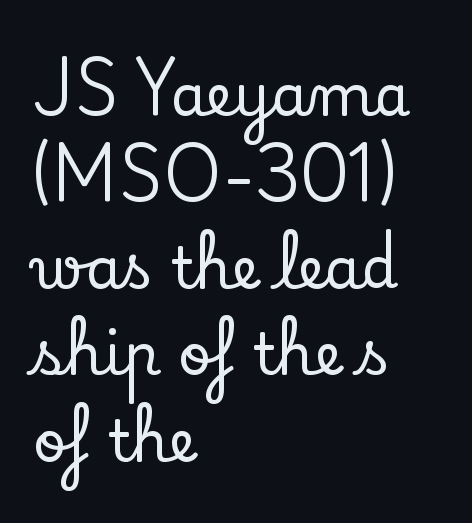
Q: Is the text italic (slanted)? A: No, it is upright.
Q: Is the text underlined? A: No.
Q: How is the paragraph aligned? A: Left-aligned.
Q: Is the spacing between letters normal or unusually wide? A: Normal.
Q: Is the spacing between lines tight, normal or loose? A: Normal.
Q: Width (condensed, normal, or wide)? A: Normal.
Q: Stroke contrast? A: Low.
Q: x-height? A: Small.
Q: Monospaced? A: No.
